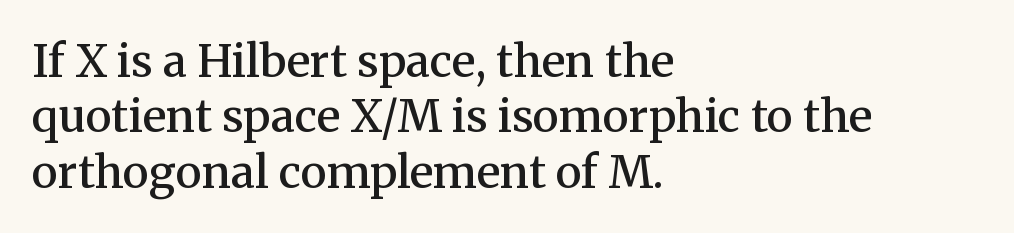
The image shows 45 px semibold serif type, upright; set left-aligned, line spacing 1.23x, normal letter spacing, not underlined; medium stroke contrast and a medium x-height.
